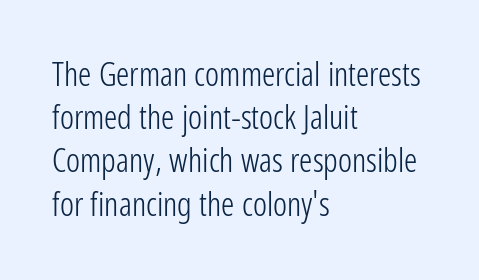
{"serif": "no", "italic": "no", "bold": "no", "weight": "light", "width": "condensed", "stroke_contrast": "low", "x_height": "medium", "monospaced": "no", "underline": "no", "align": "left", "line_spacing": "normal", "line_spacing_ratio": 1.31, "letter_spacing": "normal", "letter_spacing_em": 0.0, "glyph_px": 33}
